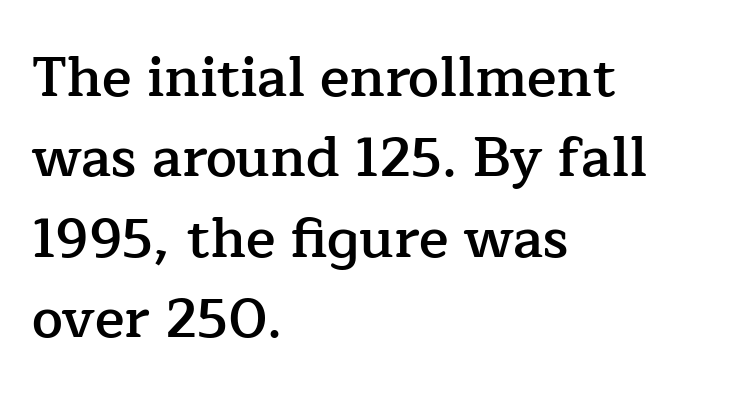
Q: Is the text bold? A: Semi-bold.
Q: Is the text italic (slanted)? A: No, it is upright.
Q: Is the typeface a serif or a sans-serif typeface? A: Serif.
Q: Is the text underlined? A: No.
Q: How is the paragraph aligned? A: Left-aligned.
Q: Is the spacing between letters normal or unusually wide? A: Normal.
Q: Is the spacing between lines tight, normal or loose? A: Normal.
Q: Width (condensed, normal, or wide)? A: Normal.
Q: Stroke contrast? A: Low.
Q: x-height? A: Medium.
Q: Monospaced? A: No.
